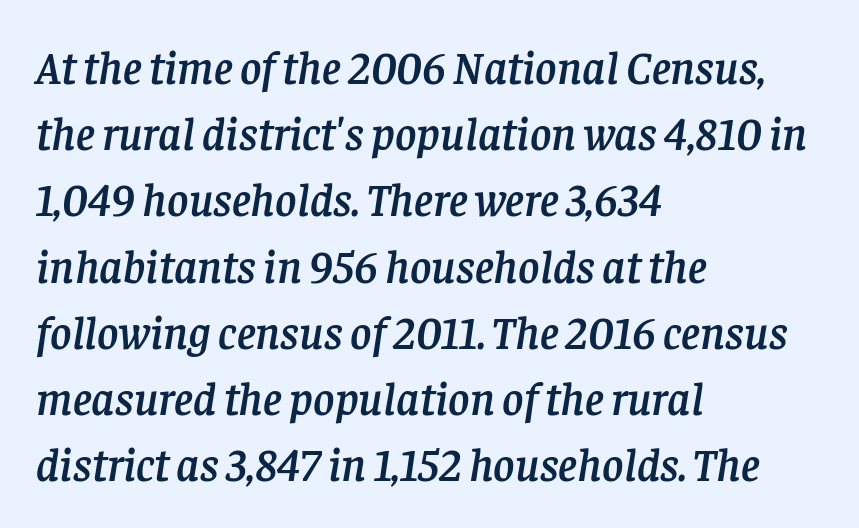
{"serif": "yes", "italic": "yes", "lean": "right", "slant_degrees": 8, "width": "normal", "stroke_contrast": "low", "x_height": "large", "monospaced": "no", "underline": "no", "align": "left", "line_spacing": "normal", "line_spacing_ratio": 1.44, "letter_spacing": "normal", "letter_spacing_em": 0.0, "glyph_px": 46}
